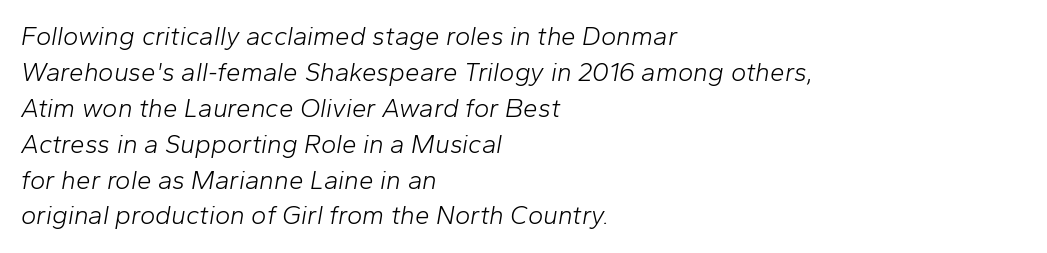
{"italic": "yes", "lean": "right", "slant_degrees": 10, "bold": "no", "underline": "no", "align": "left", "line_spacing": "normal", "line_spacing_ratio": 1.38, "letter_spacing": "normal", "letter_spacing_em": 0.0, "glyph_px": 26}
